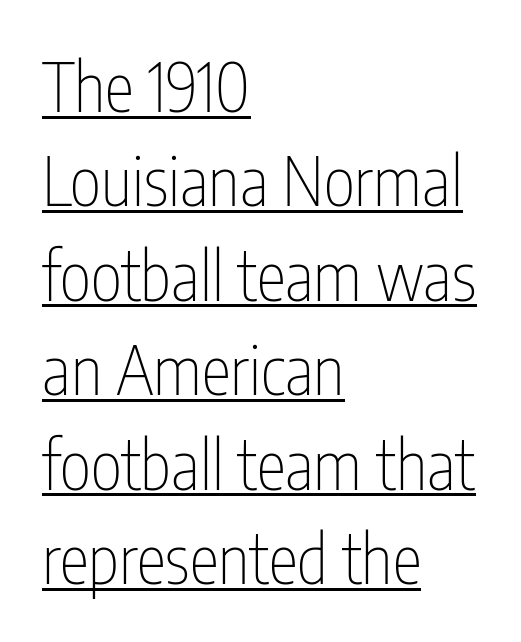
The image shows 67 px thin, condensed sans-serif type, upright; set left-aligned, normal line spacing (1.41x), normal letter spacing, underlined; low stroke contrast and a medium x-height.
